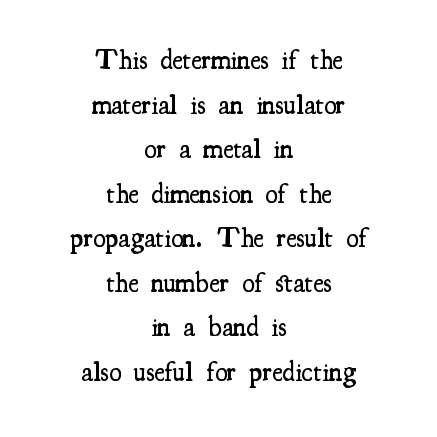
The image shows 28 px semibold, condensed serif type, upright; set centered, normal line spacing (1.59x), normal letter spacing, not underlined; medium stroke contrast and a small x-height.
